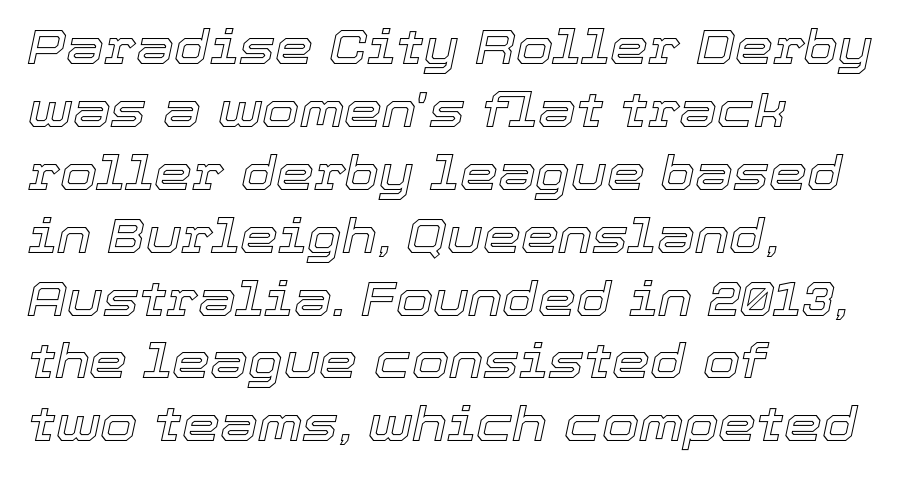
Q: Is the text italic (slanted)? A: Yes, it leans right by about 12 degrees.
Q: Is the text underlined? A: No.
Q: How is the paragraph aligned? A: Left-aligned.
Q: Is the spacing between letters normal or unusually wide? A: Normal.
Q: Is the spacing between lines tight, normal or loose? A: Normal.
Q: Width (condensed, normal, or wide)? A: Normal.
Q: x-height? A: Medium.
Q: Monospaced? A: No.
